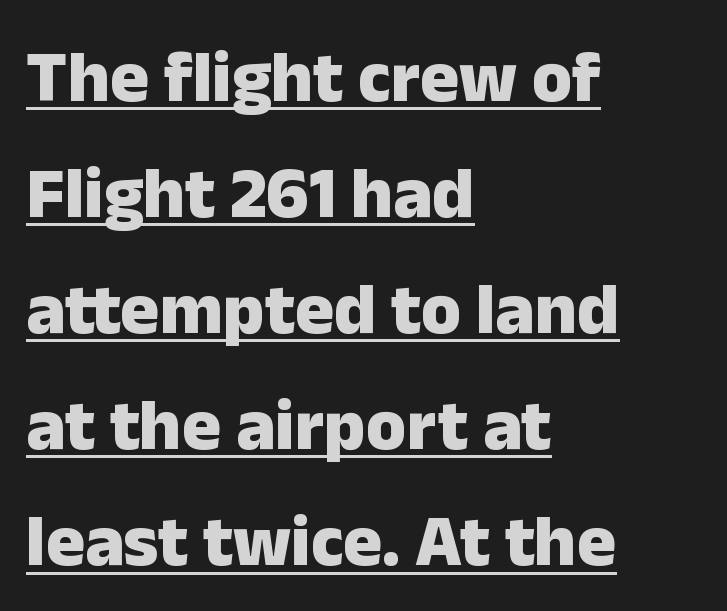
The image shows 73 px heavy sans-serif type, upright; set left-aligned, normal line spacing (1.59x), normal letter spacing, underlined; low stroke contrast and a medium x-height.
